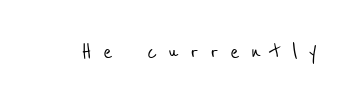
Q: Is the typeface a serif or a sans-serif typeface? A: Sans-serif.
Q: Is the text underlined? A: No.
Q: Is the spacing between letters normal or unusually wide? A: Unusually wide.
Q: Width (condensed, normal, or wide)? A: Condensed.
Q: Stroke contrast? A: Low.
Q: x-height? A: Medium.
Q: Monospaced? A: No.
